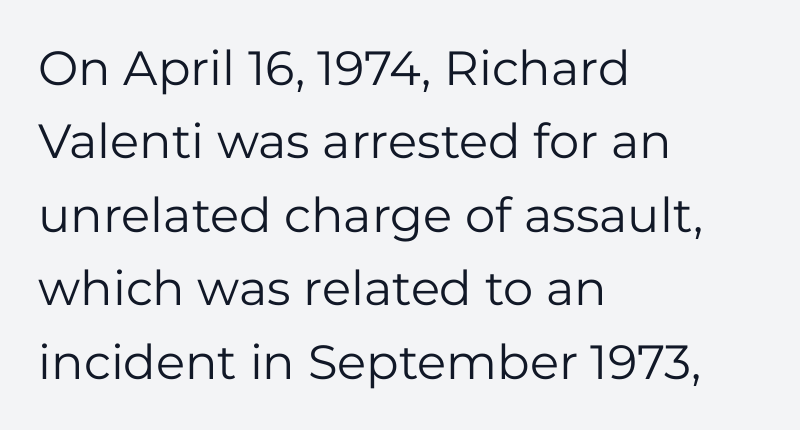
{"serif": "no", "italic": "no", "bold": "no", "weight": "regular", "width": "normal", "stroke_contrast": "low", "x_height": "medium", "monospaced": "no", "underline": "no", "align": "left", "line_spacing": "normal", "line_spacing_ratio": 1.53, "letter_spacing": "normal", "letter_spacing_em": 0.0, "glyph_px": 48}
